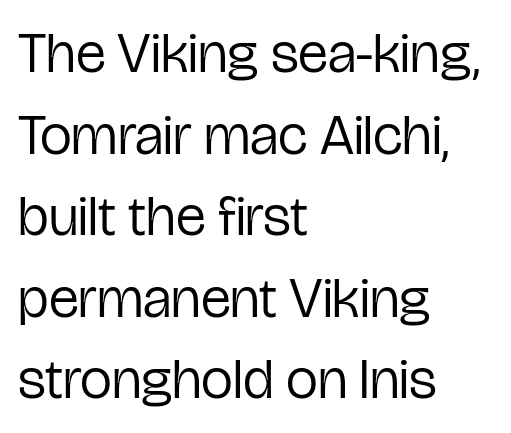
{"serif": "no", "italic": "no", "bold": "no", "weight": "regular", "width": "condensed", "stroke_contrast": "low", "x_height": "medium", "monospaced": "no", "underline": "no", "align": "left", "line_spacing": "normal", "line_spacing_ratio": 1.43, "letter_spacing": "normal", "letter_spacing_em": 0.0, "glyph_px": 57}
